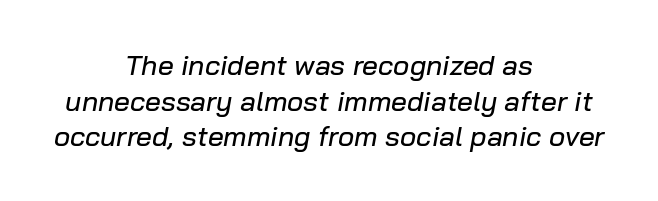
The image shows 28 px text type, italic (leaning right); set centered, normal line spacing (1.27x), normal letter spacing, not underlined; low stroke contrast and a medium x-height.
